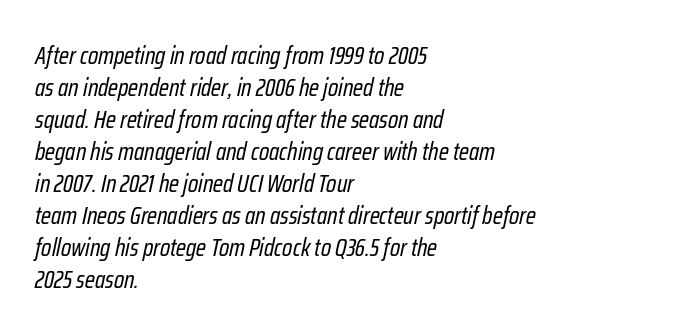
Q: Is the text bold? A: No.
Q: Is the text italic (slanted)? A: Yes, it leans right by about 12 degrees.
Q: Is the text underlined? A: No.
Q: How is the paragraph aligned? A: Left-aligned.
Q: Is the spacing between letters normal or unusually wide? A: Normal.
Q: Is the spacing between lines tight, normal or loose? A: Normal.
